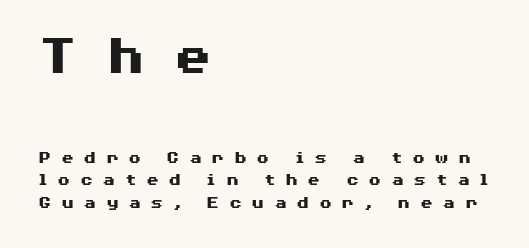
Typographically, this falls in the sans-serif category. Words appear elongated and porous because spacing is wide. Is this a fixed-width face? No — the glyphs have proportional, varying widths. Layout note: lines flush left. Strokes here are thick enough to call this a true bold. Which chunk is bigger? The first one — the top block dwarfs the bottom.
